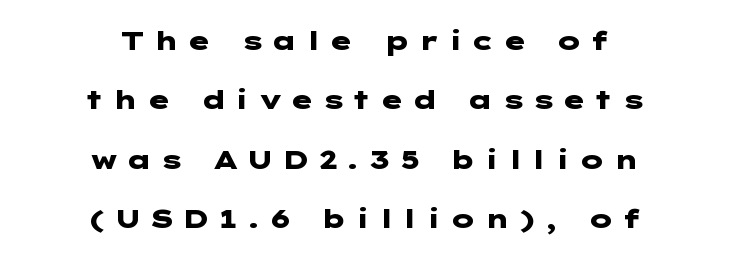
The image shows 26 px bold type, upright; set centered, loose line spacing (2.28x), unusually wide letter spacing (+0.29 em), not underlined.
